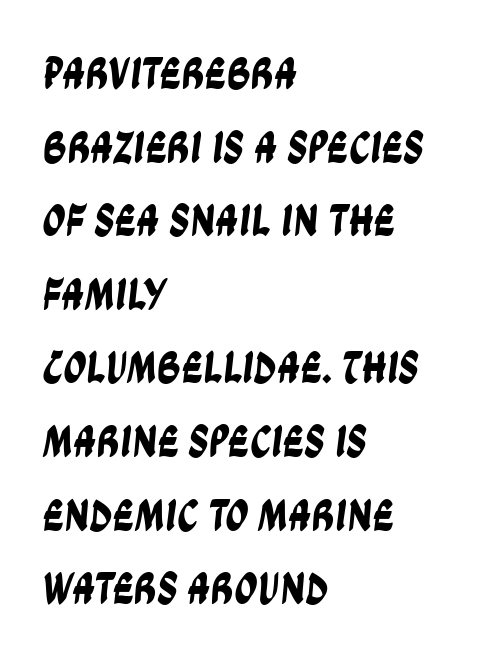
Q: Is the typeface a serif or a sans-serif typeface? A: Sans-serif.
Q: Is the text underlined? A: No.
Q: How is the paragraph aligned? A: Left-aligned.
Q: Is the spacing between letters normal or unusually wide? A: Normal.
Q: Is the spacing between lines tight, normal or loose? A: Normal.
Q: Width (condensed, normal, or wide)? A: Condensed.
Q: Stroke contrast? A: Low.
Q: x-height? A: Large.
Q: Monospaced? A: No.
